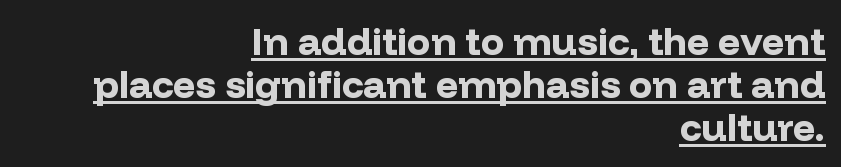
{"serif": "no", "italic": "no", "bold": "yes", "weight": "bold", "width": "normal", "stroke_contrast": "low", "x_height": "medium", "monospaced": "no", "underline": "yes", "align": "right", "line_spacing": "tight", "line_spacing_ratio": 1.1, "letter_spacing": "normal", "letter_spacing_em": 0.0, "glyph_px": 39}
